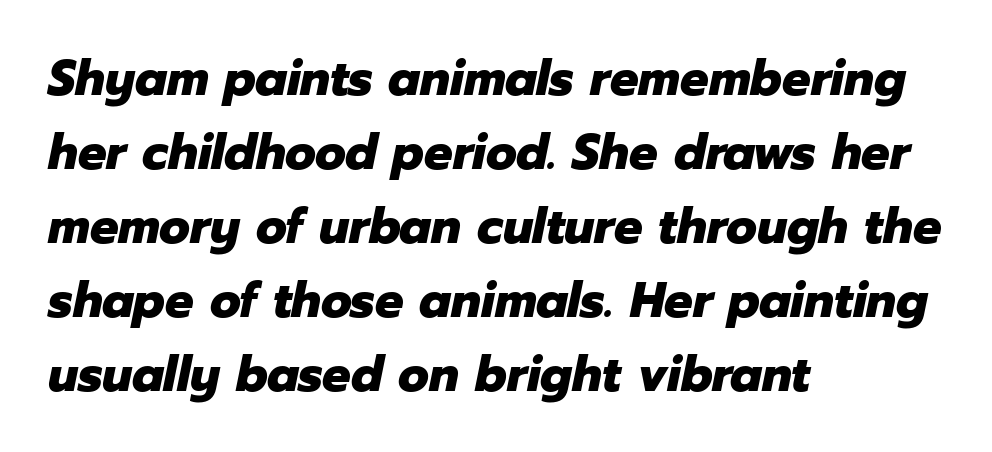
The passage shown is not underscored anywhere. Pretty heavy lettering here — definitely bold. Line spacing here is normal. Character widths vary here, with narrow letters taking less room than wide ones.
